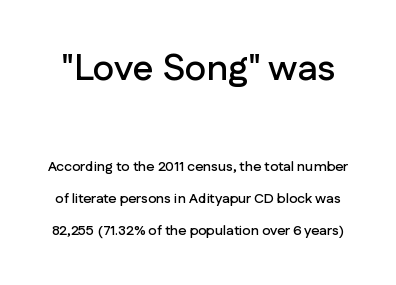
The image shows 37 px sans-serif type, upright; set loose line spacing (2.29x), normal letter spacing, not underlined; the first (top) block is 2.64x larger; low stroke contrast and a medium x-height.
